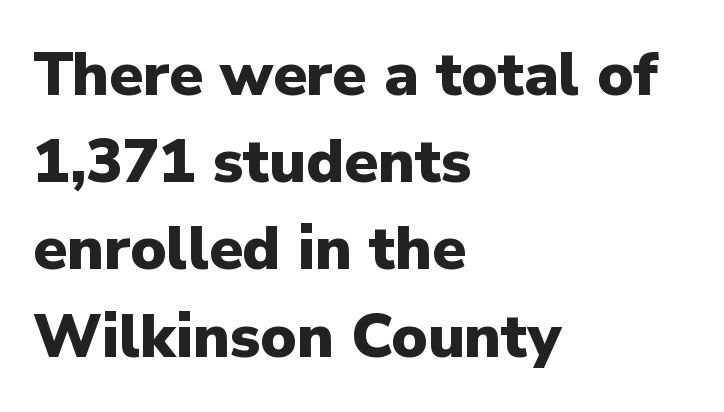
The image shows 61 px heavy sans-serif type, upright; set left-aligned, normal line spacing (1.43x), normal letter spacing, not underlined; low stroke contrast and a medium x-height.
